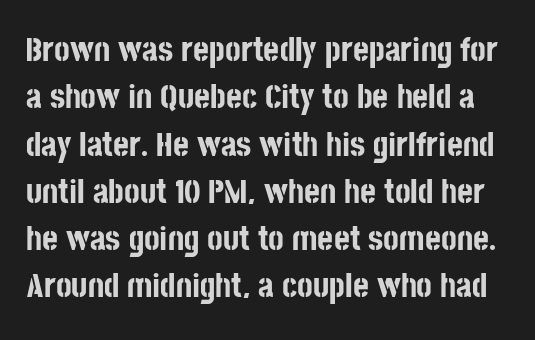
Q: Is the text bold? A: Yes.
Q: Is the text italic (slanted)? A: No, it is upright.
Q: Is the typeface a serif or a sans-serif typeface? A: Sans-serif.
Q: Is the text underlined? A: No.
Q: Is the spacing between letters normal or unusually wide? A: Normal.
Q: Is the spacing between lines tight, normal or loose? A: Normal.
Q: Width (condensed, normal, or wide)? A: Condensed.
Q: Stroke contrast? A: Low.
Q: x-height? A: Large.
Q: Monospaced? A: No.
